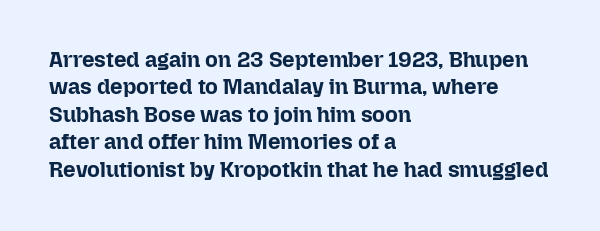
Q: Is the text bold? A: Yes.
Q: Is the text italic (slanted)? A: No, it is upright.
Q: Is the text underlined? A: No.
Q: How is the paragraph aligned? A: Left-aligned.
Q: Is the spacing between letters normal or unusually wide? A: Normal.
Q: Is the spacing between lines tight, normal or loose? A: Normal.
